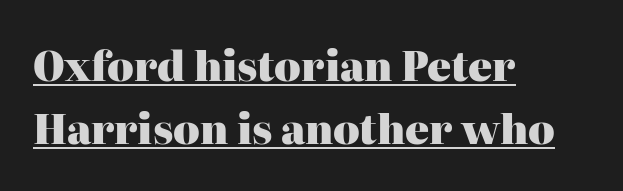
Q: Is the text bold? A: Yes.
Q: Is the text italic (slanted)? A: No, it is upright.
Q: Is the typeface a serif or a sans-serif typeface? A: Serif.
Q: Is the text underlined? A: Yes.
Q: How is the paragraph aligned? A: Left-aligned.
Q: Is the spacing between letters normal or unusually wide? A: Normal.
Q: Is the spacing between lines tight, normal or loose? A: Normal.
Q: Width (condensed, normal, or wide)? A: Normal.
Q: Stroke contrast? A: High.
Q: x-height? A: Medium.
Q: Monospaced? A: No.
